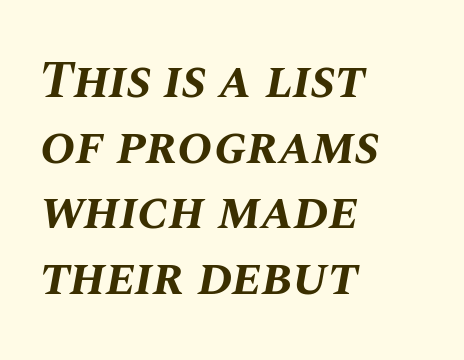
Q: Is the text bold? A: Yes.
Q: Is the text italic (slanted)? A: Yes, it leans right by about 10 degrees.
Q: Is the text underlined? A: No.
Q: How is the paragraph aligned? A: Left-aligned.
Q: Is the spacing between letters normal or unusually wide? A: Normal.
Q: Width (condensed, normal, or wide)? A: Normal.
Q: Stroke contrast? A: Medium.
Q: x-height? A: Large.
Q: Monospaced? A: No.
